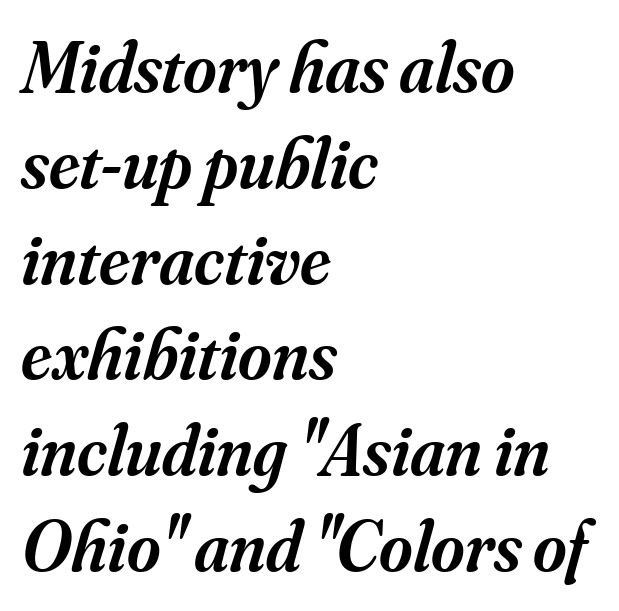
The image shows 72 px semibold serif type, italic (leaning right); set left-aligned, normal line spacing (1.33x), normal letter spacing, not underlined; medium stroke contrast and a small x-height.
